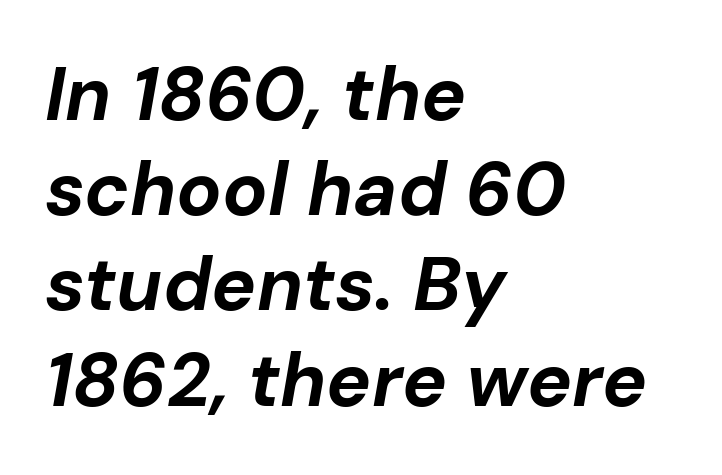
The designer left line spacing at the default. Typographic density is high because the face is bold. No extra tracking has been applied to these lines. Check under the words: just untouched page. The passage shown is typed in a proportional face where columns would drift. The lines in this sample share a left origin and differ only in where they stop.
